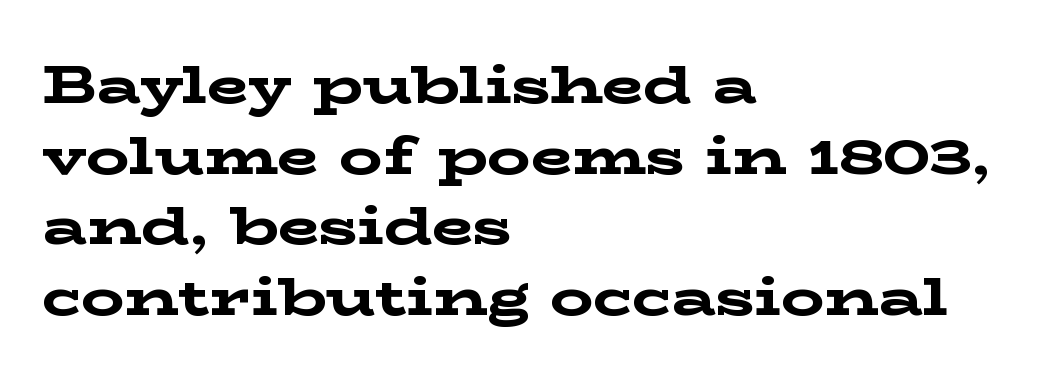
Q: Is the text bold? A: Yes.
Q: Is the text italic (slanted)? A: No, it is upright.
Q: Is the typeface a serif or a sans-serif typeface? A: Serif.
Q: Is the text underlined? A: No.
Q: How is the paragraph aligned? A: Left-aligned.
Q: Is the spacing between letters normal or unusually wide? A: Normal.
Q: Is the spacing between lines tight, normal or loose? A: Normal.
Q: Width (condensed, normal, or wide)? A: Wide.
Q: Stroke contrast? A: Low.
Q: x-height? A: Medium.
Q: Monospaced? A: No.
